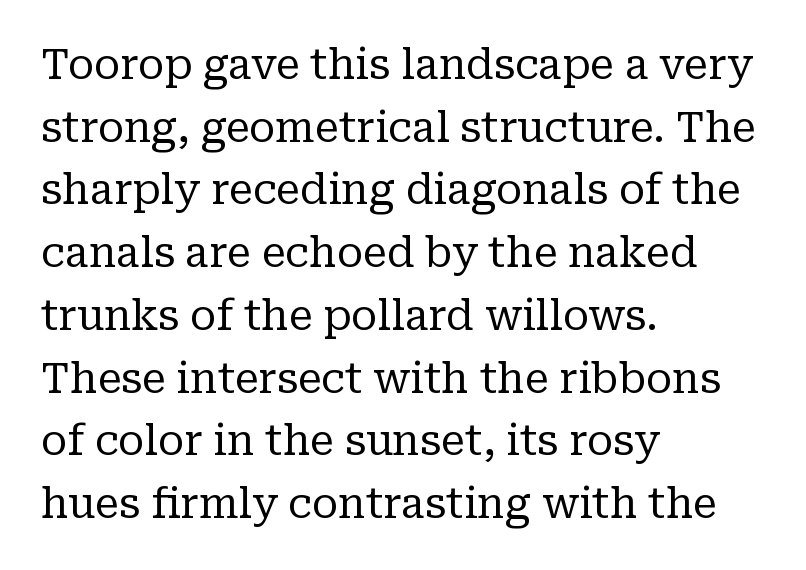
{"serif": "yes", "italic": "no", "bold": "no", "weight": "regular", "width": "normal", "stroke_contrast": "low", "x_height": "medium", "monospaced": "no", "underline": "no", "align": "left", "line_spacing": "normal", "line_spacing_ratio": 1.53, "letter_spacing": "normal", "letter_spacing_em": 0.0, "glyph_px": 41}
